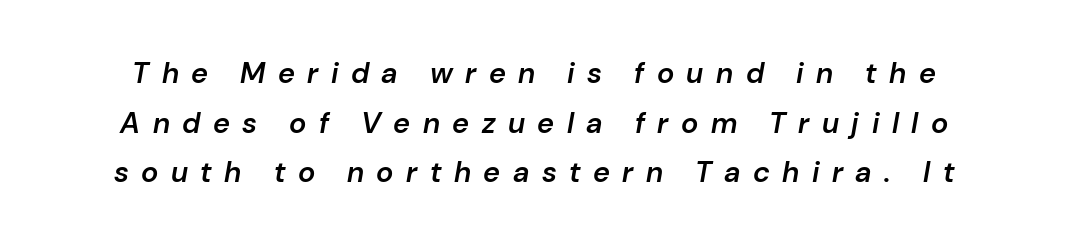
{"italic": "yes", "lean": "right", "slant_degrees": 10, "bold": "semi", "weight": "semibold", "width": "normal", "stroke_contrast": "low", "x_height": "medium", "monospaced": "no", "underline": "no", "line_spacing_ratio": 1.71, "letter_spacing": "wide", "letter_spacing_em": 0.43, "glyph_px": 29}
